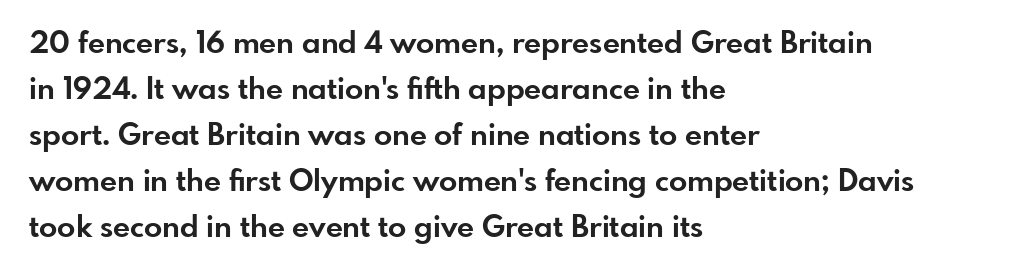
The image shows 30 px bold sans-serif type, upright; set left-aligned, normal line spacing (1.53x), normal letter spacing, not underlined; low stroke contrast and a small x-height.
